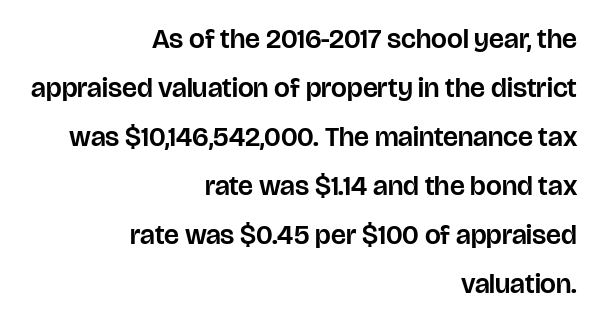
The image shows 28 px sans-serif type, upright; set right-aligned, line spacing 1.75x, normal letter spacing, not underlined; low stroke contrast and a large x-height.
